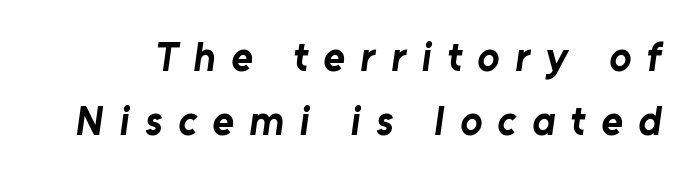
{"serif": "no", "bold": "yes", "weight": "bold", "width": "normal", "stroke_contrast": "low", "x_height": "medium", "monospaced": "no", "underline": "no", "line_spacing": "normal", "line_spacing_ratio": 1.55, "letter_spacing": "wide", "letter_spacing_em": 0.38, "glyph_px": 41}
